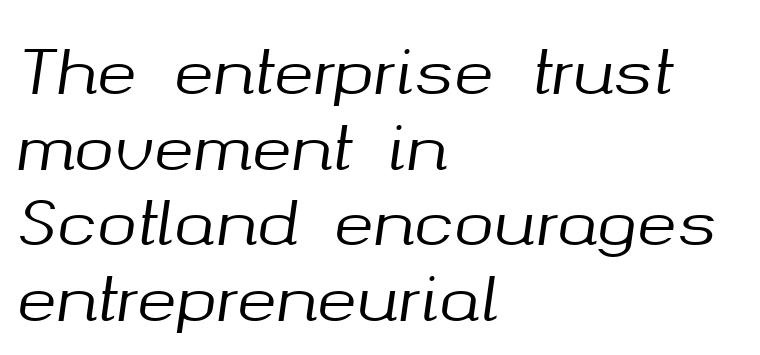
The image shows 60 px text type, italic (leaning right); set left-aligned, normal line spacing (1.26x), normal letter spacing, not underlined; medium stroke contrast and a medium x-height.
